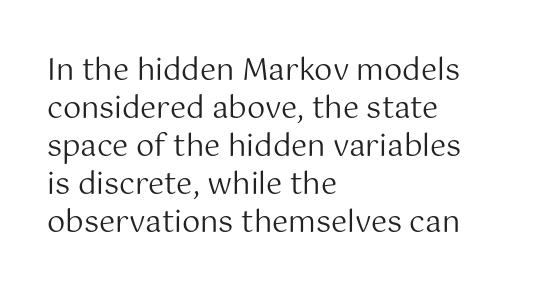
{"serif": "no", "italic": "no", "bold": "no", "weight": "regular", "width": "normal", "stroke_contrast": "medium", "x_height": "medium", "monospaced": "no", "underline": "no", "align": "left", "line_spacing": "normal", "line_spacing_ratio": 1.31, "letter_spacing": "normal", "letter_spacing_em": 0.0, "glyph_px": 29}
